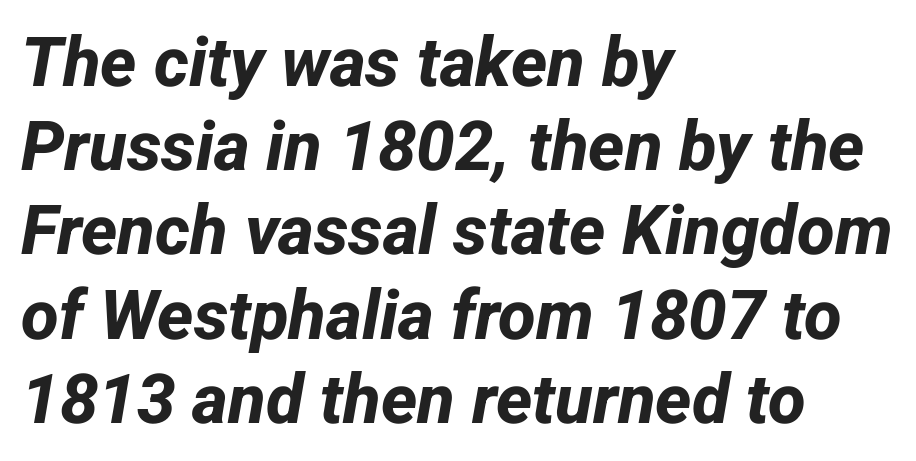
The zone under the glyphs is completely vacant. Caption: multi-line text, flush left, ragged right. A typesetter would call this proportional, since set widths differ per character. Look at the bottom of the vertical strokes: they stop flat, with no serifs.
